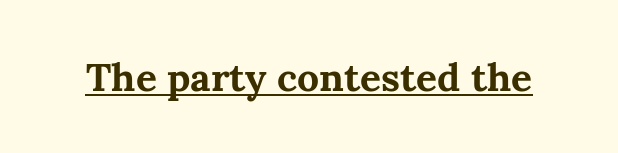
{"serif": "yes", "italic": "no", "bold": "yes", "weight": "bold", "width": "normal", "stroke_contrast": "medium", "x_height": "medium", "monospaced": "no", "underline": "yes", "letter_spacing": "normal", "letter_spacing_em": 0.0, "glyph_px": 39}
